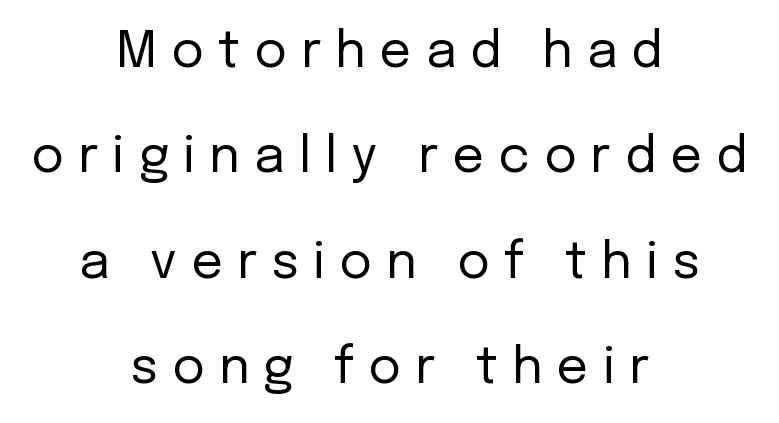
The image shows 50 px regular-weight sans-serif type, upright; set centered, loose line spacing (2.11x), unusually wide letter spacing (+0.28 em), not underlined; low stroke contrast and a medium x-height.
